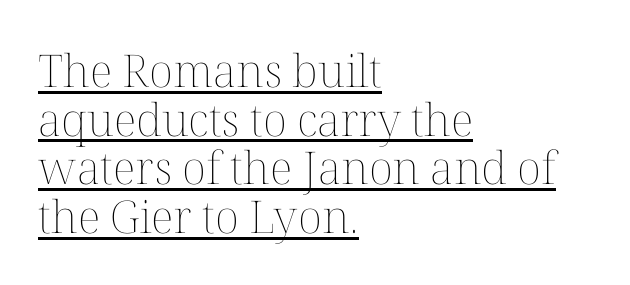
{"italic": "no", "bold": "no", "weight": "thin", "width": "normal", "stroke_contrast": "medium", "x_height": "medium", "monospaced": "no", "underline": "yes", "align": "left", "line_spacing": "tight", "line_spacing_ratio": 1.08, "letter_spacing": "normal", "letter_spacing_em": 0.0, "glyph_px": 45}
